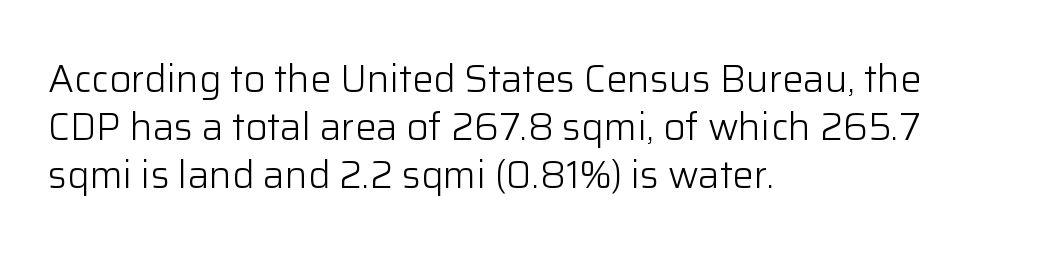
Q: Is the text bold? A: No.
Q: Is the text italic (slanted)? A: No, it is upright.
Q: Is the typeface a serif or a sans-serif typeface? A: Sans-serif.
Q: Is the text underlined? A: No.
Q: How is the paragraph aligned? A: Left-aligned.
Q: Is the spacing between letters normal or unusually wide? A: Normal.
Q: Is the spacing between lines tight, normal or loose? A: Normal.
Q: Width (condensed, normal, or wide)? A: Normal.
Q: Stroke contrast? A: Low.
Q: x-height? A: Medium.
Q: Monospaced? A: No.
